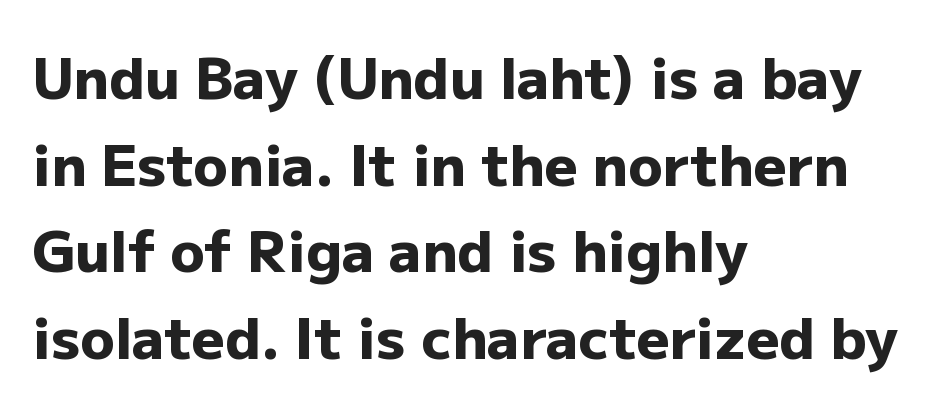
The glyphs have the mass of a bold cut. Words float on clear page, feet unadorned. Is there much room between lines? A standard amount, neither cramped nor airy. A roman cut, with each character standing at attention. Varying glyph widths throughout — classic text-font behaviour. Type style note: lacks serifs.
